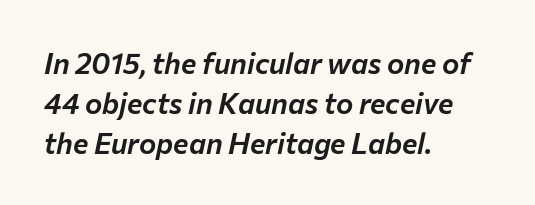
Honestly, the row spacing looks completely unremarkable. The ragged edge is on the right, which tells us the setting is flush left. There is no visible air inserted between adjacent glyphs. The baseline area is clear. Note the varied advance widths — an 'i' is clearly narrower than an 'm'. The typography opts for an oblique posture over an upright one.
